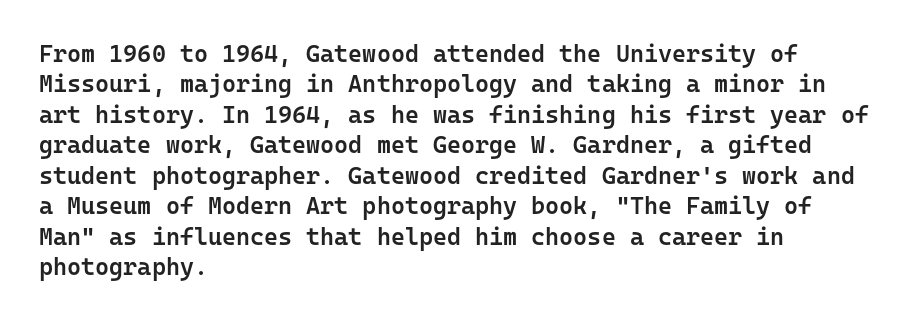
Q: Is the text bold? A: Semi-bold.
Q: Is the text italic (slanted)? A: No, it is upright.
Q: Is the text underlined? A: No.
Q: How is the paragraph aligned? A: Left-aligned.
Q: Is the spacing between letters normal or unusually wide? A: Normal.
Q: Is the spacing between lines tight, normal or loose? A: Normal.
